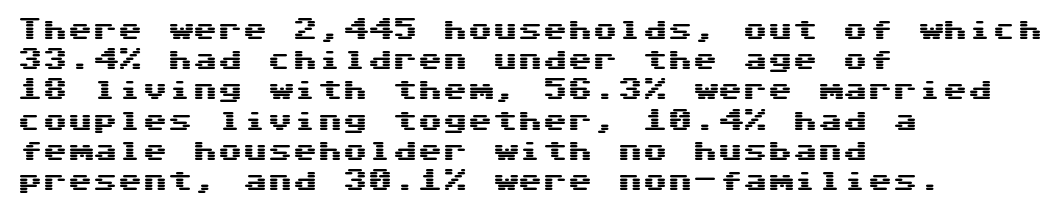
Standard letterfit; no display-style spreading of the glyphs. A typesetter would mark this as roman, not italic. Does the copy run flush right? No — it runs flush left. Words float on clear page, feet unadorned.
